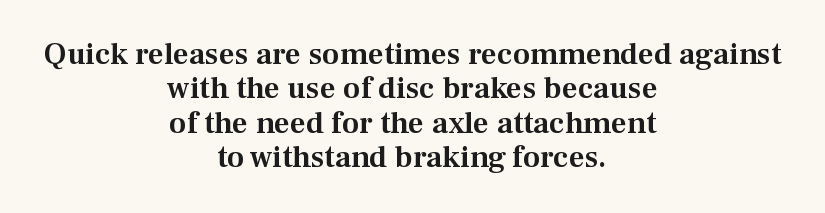
The image shows 31 px serif type, upright; set centered, tight line spacing (1.11x), normal letter spacing, not underlined; medium stroke contrast and a medium x-height.
